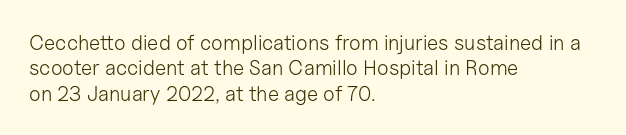
Q: Is the text bold? A: No.
Q: Is the text italic (slanted)? A: No, it is upright.
Q: Is the text underlined? A: No.
Q: How is the paragraph aligned? A: Left-aligned.
Q: Is the spacing between letters normal or unusually wide? A: Normal.
